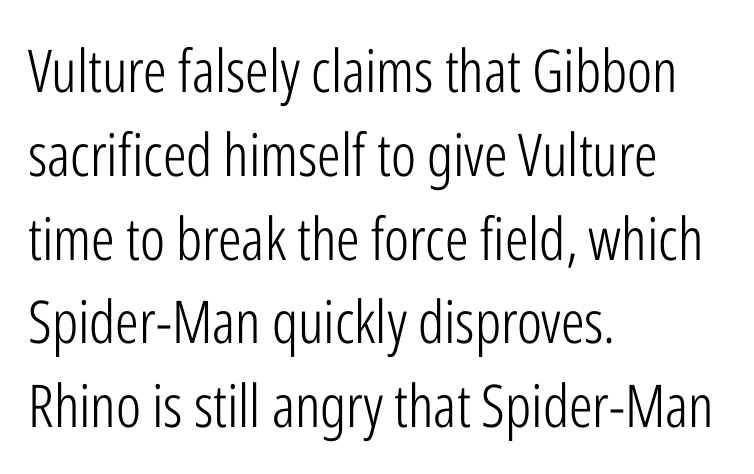
Serif or sans? Sans — the stroke terminals are bare. The letters advance in unequal steps, a hallmark of proportional type. Quick note: not italic, upright. Is there much room between lines? A standard amount, neither cramped nor airy.
